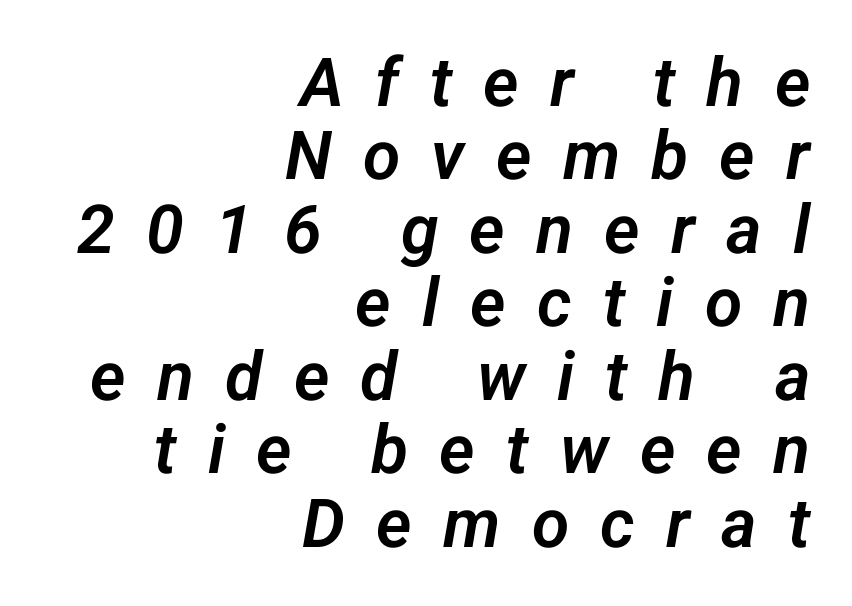
The image shows 68 px sans-serif type; set right-aligned, tight line spacing (1.08x), unusually wide letter spacing (+0.46 em), not underlined; low stroke contrast and a medium x-height.
